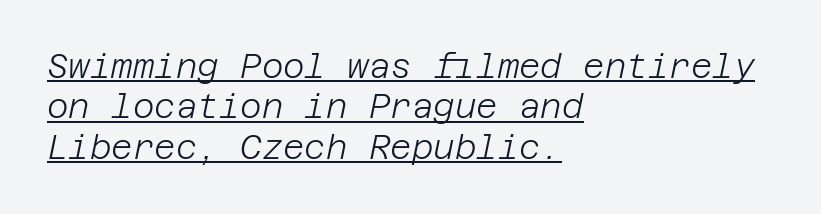
The lines in this sample share a left origin and differ only in where they stop. A quiet, ordinary-to-light weight characterises the typeface. The lettering tilts uniformly, giving the passage an italic look. Descenders here cross a horizontal rule under the line. What stands out about the letter spacing? Nothing — it is the standard amount.
